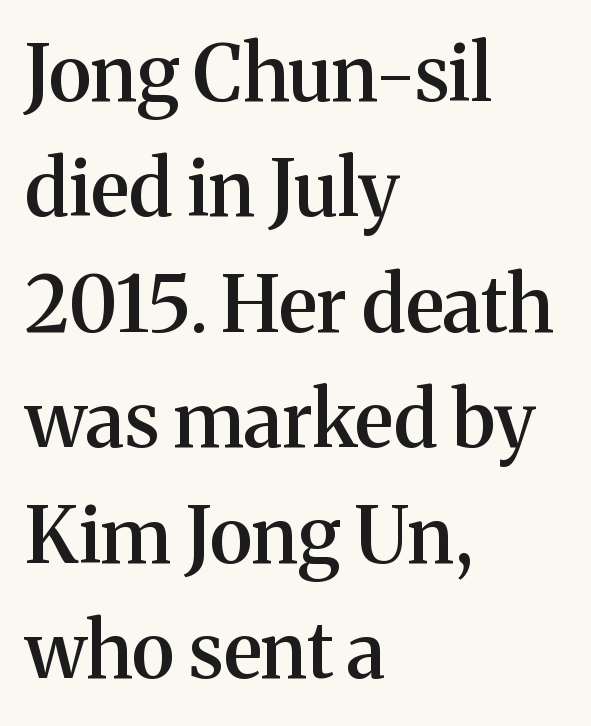
{"serif": "yes", "italic": "no", "bold": "semi", "weight": "semibold", "width": "normal", "stroke_contrast": "medium", "x_height": "medium", "monospaced": "no", "underline": "no", "align": "left", "line_spacing": "normal", "line_spacing_ratio": 1.5, "letter_spacing": "normal", "letter_spacing_em": 0.0, "glyph_px": 77}
